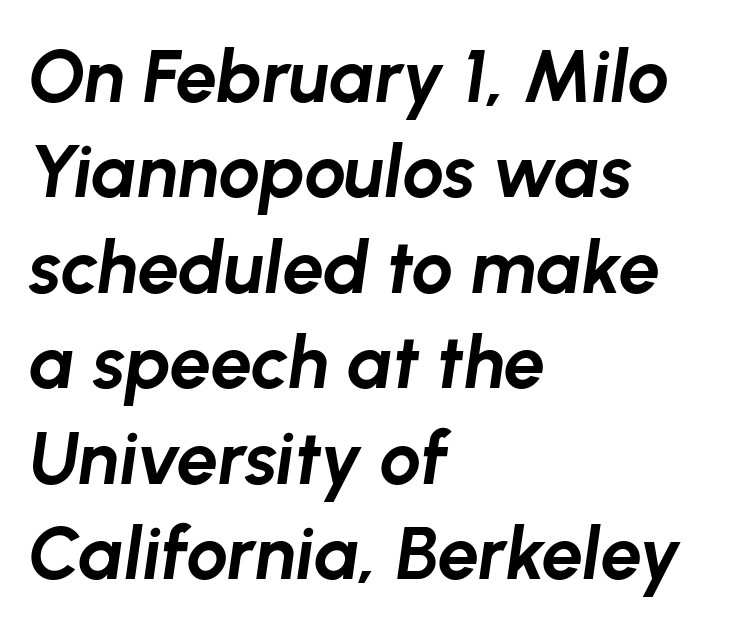
Q: Is the text bold? A: Yes.
Q: Is the text italic (slanted)? A: Yes, it leans right by about 8 degrees.
Q: Is the text underlined? A: No.
Q: How is the paragraph aligned? A: Left-aligned.
Q: Is the spacing between letters normal or unusually wide? A: Normal.
Q: Is the spacing between lines tight, normal or loose? A: Normal.
Q: Width (condensed, normal, or wide)? A: Normal.
Q: Stroke contrast? A: Low.
Q: x-height? A: Medium.
Q: Monospaced? A: No.
